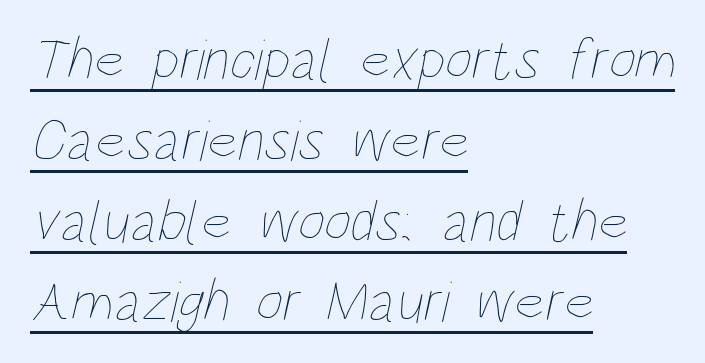
On a weight scale, this lands at 450 or below. You could not count columns in this text — the font is proportionally spaced. Vertically, the passage feels balanced, rows spaced as you'd expect. The words here are underlined. Left-aligned paragraph, ragged on the right. Spacing between characters is what you'd get straight out of the box.
